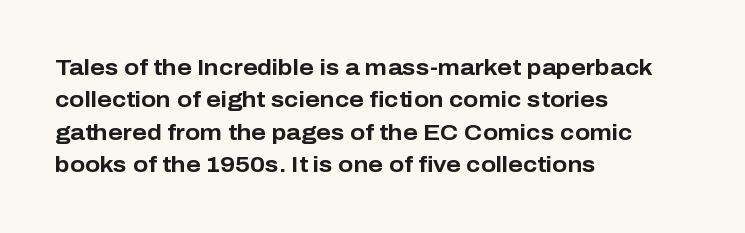
The image shows 22 px bold type, upright; set left-aligned, normal line spacing (1.47x), normal letter spacing, not underlined.
